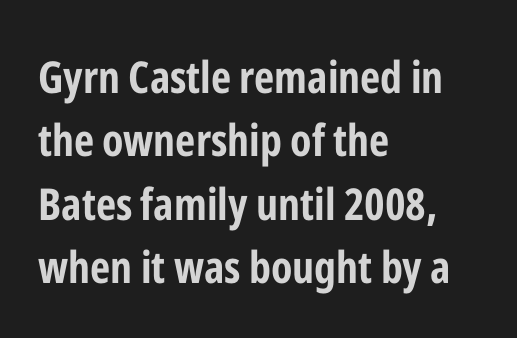
{"serif": "no", "italic": "no", "bold": "yes", "weight": "bold", "width": "condensed", "stroke_contrast": "low", "x_height": "medium", "monospaced": "no", "underline": "no", "align": "left", "line_spacing": "normal", "line_spacing_ratio": 1.44, "letter_spacing": "normal", "letter_spacing_em": 0.0, "glyph_px": 44}
